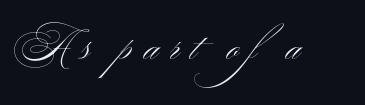
This is not heavy type; no bold has been used. Font category for this specimen: sans-serif. Compared with typical body copy, the letter spacing here is much looser. No word sits above an underline.
